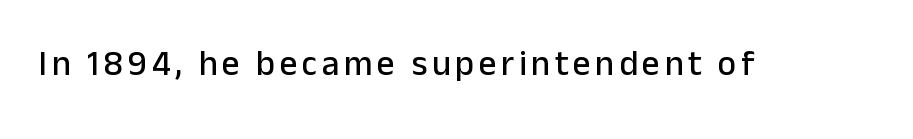
Q: Is the text italic (slanted)? A: No, it is upright.
Q: Is the typeface a serif or a sans-serif typeface? A: Sans-serif.
Q: Is the text underlined? A: No.
Q: Width (condensed, normal, or wide)? A: Normal.
Q: Stroke contrast? A: Low.
Q: x-height? A: Medium.
Q: Monospaced? A: No.
